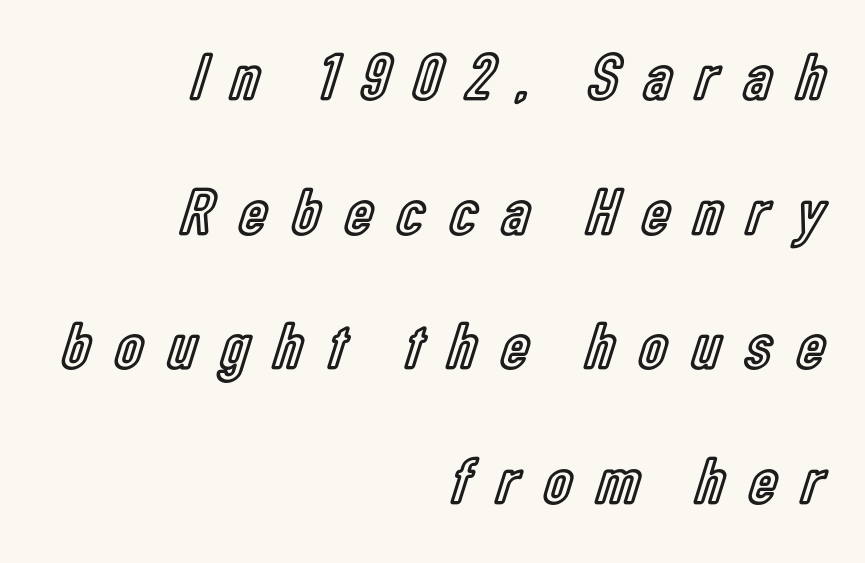
The image shows 67 px condensed type; set right-aligned, loose line spacing (2.01x), unusually wide letter spacing (+0.38 em), not underlined; a medium x-height.
